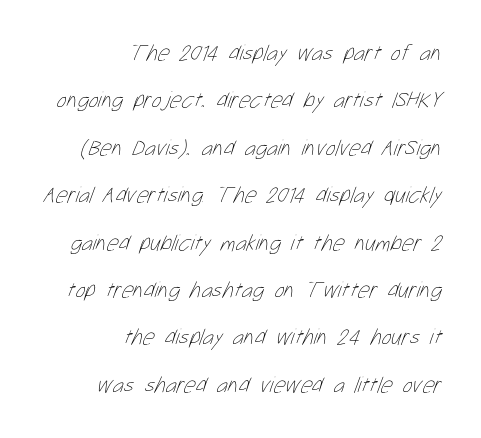
{"bold": "no", "underline": "no", "align": "right", "line_spacing": "loose", "line_spacing_ratio": 2.06, "letter_spacing": "normal", "letter_spacing_em": 0.0, "glyph_px": 23}
